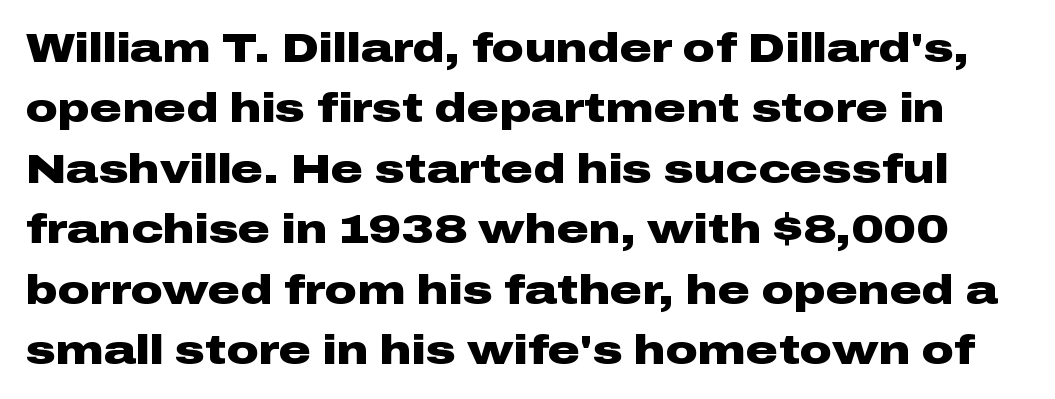
{"serif": "no", "italic": "no", "bold": "yes", "weight": "heavy", "width": "wide", "stroke_contrast": "low", "x_height": "medium", "monospaced": "no", "underline": "no", "line_spacing": "normal", "line_spacing_ratio": 1.51, "letter_spacing": "normal", "letter_spacing_em": 0.0, "glyph_px": 40}
